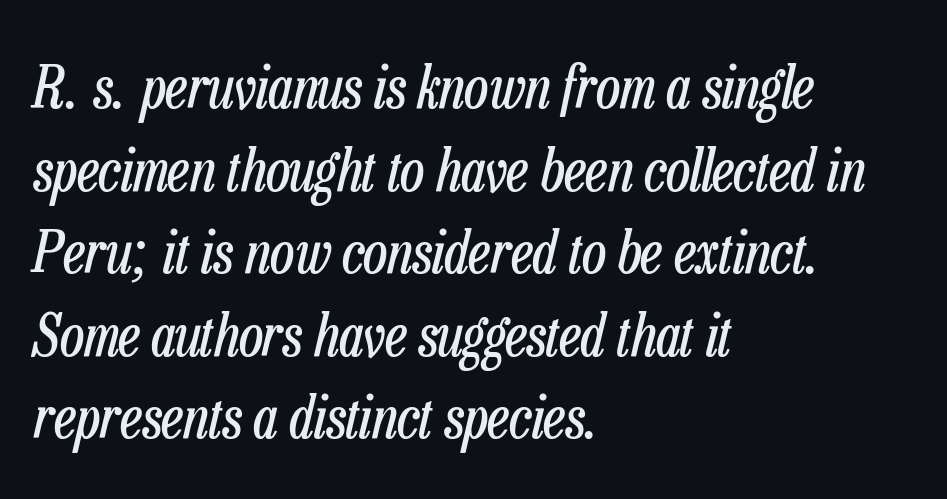
The image shows 59 px regular-weight, condensed type, italic (leaning right); set left-aligned, normal line spacing (1.4x), normal letter spacing, not underlined; low stroke contrast and a medium x-height.
